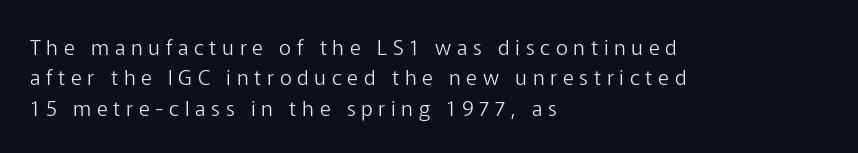
The image shows 21 px text type, upright; set left-aligned, normal line spacing (1.45x), unusually wide letter spacing (+0.27 em), not underlined.
